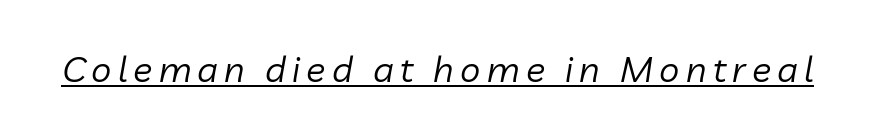
Slanted lettering throughout. A continuous stroke trails under the words, as in a hyperlink. Spacing verdict: proportional, widths tailored to each character. The passage shown is not bold in any degree.
